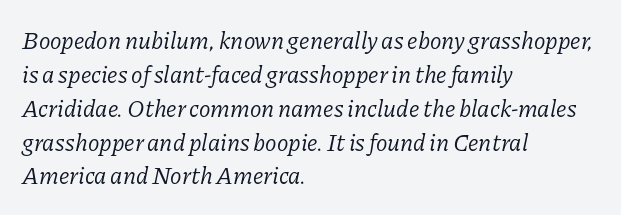
Q: Is the text bold? A: No.
Q: Is the text italic (slanted)? A: Yes, it leans right by about 11 degrees.
Q: Is the text underlined? A: No.
Q: How is the paragraph aligned? A: Left-aligned.
Q: Is the spacing between letters normal or unusually wide? A: Normal.
Q: Is the spacing between lines tight, normal or loose? A: Normal.
